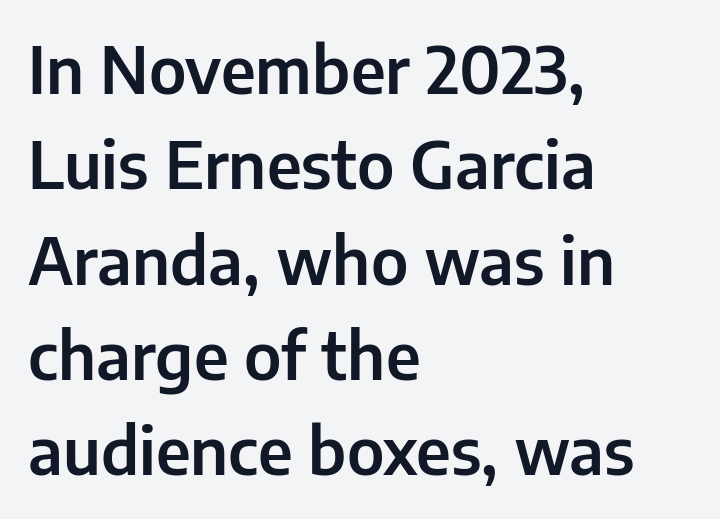
{"serif": "no", "italic": "no", "width": "normal", "stroke_contrast": "low", "x_height": "medium", "monospaced": "no", "underline": "no", "align": "left", "line_spacing": "normal", "line_spacing_ratio": 1.49, "letter_spacing": "normal", "letter_spacing_em": 0.0, "glyph_px": 64}
